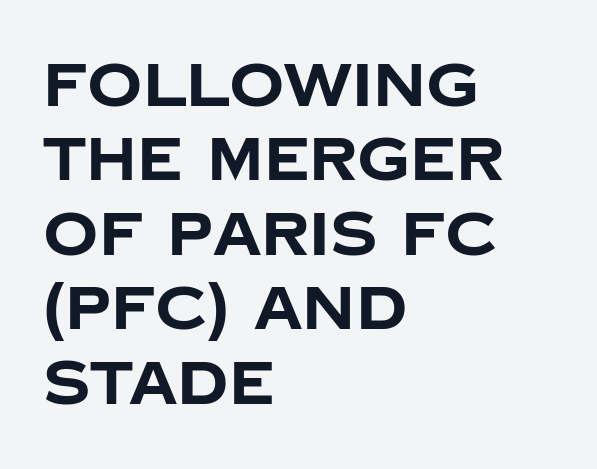
{"serif": "no", "italic": "no", "bold": "yes", "weight": "bold", "width": "normal", "stroke_contrast": "low", "x_height": "large", "monospaced": "no", "underline": "no", "align": "left", "line_spacing_ratio": 1.22, "letter_spacing": "normal", "letter_spacing_em": 0.0, "glyph_px": 61}
